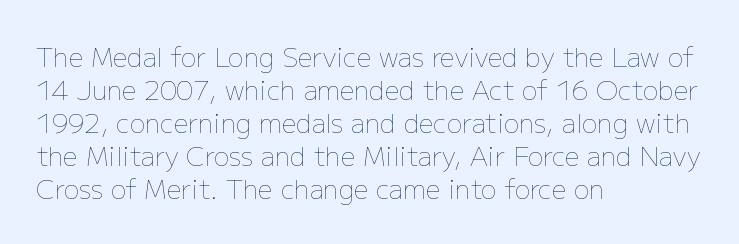
When letters stand straight like this, we call the style roman or upright. These lines sit exactly where default settings would place them. Students, note that the glyphs here touch the page at normal intervals. The passage shown is not bold in any degree. In CSS terms this would be text-align: left. Underlining? Definitely not there.
